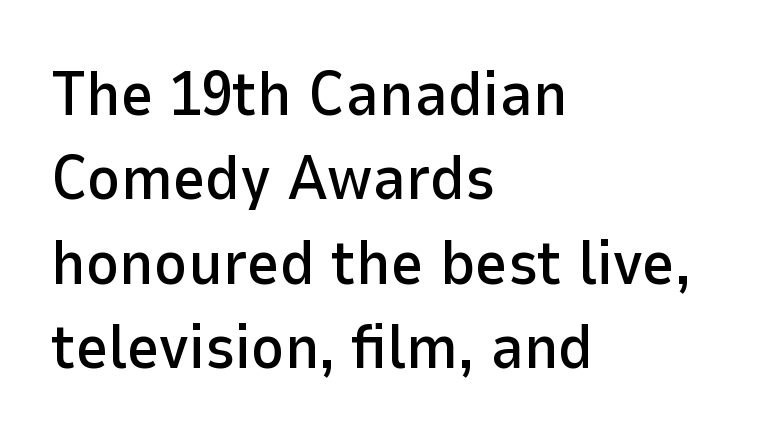
Q: Is the text italic (slanted)? A: No, it is upright.
Q: Is the typeface a serif or a sans-serif typeface? A: Sans-serif.
Q: Is the text underlined? A: No.
Q: How is the paragraph aligned? A: Left-aligned.
Q: Is the spacing between letters normal or unusually wide? A: Normal.
Q: Is the spacing between lines tight, normal or loose? A: Normal.
Q: Width (condensed, normal, or wide)? A: Normal.
Q: Stroke contrast? A: Low.
Q: x-height? A: Medium.
Q: Monospaced? A: No.
